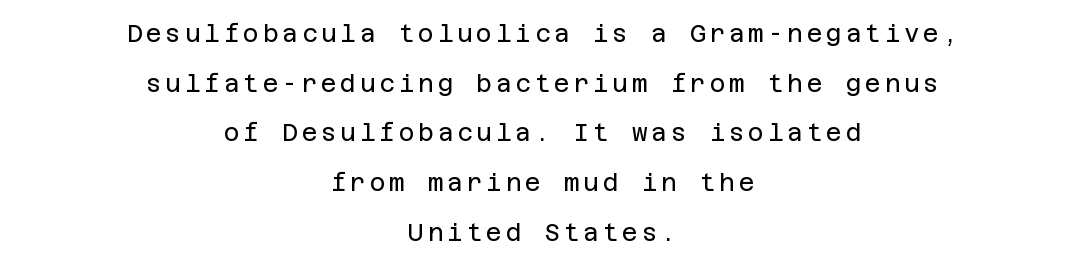
{"italic": "no", "bold": "no", "underline": "no", "align": "center", "line_spacing": "loose", "line_spacing_ratio": 2.07, "glyph_px": 24}
